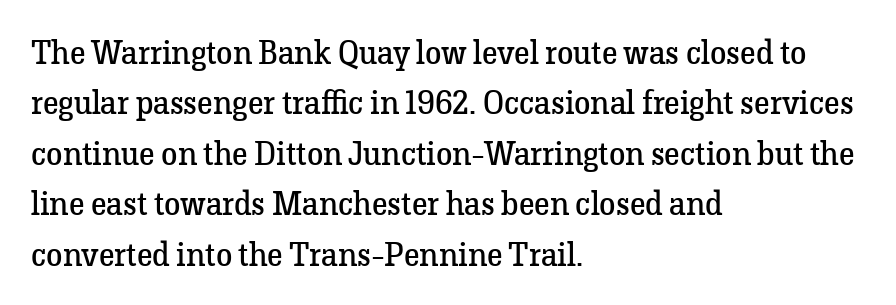
The letterforms sit shoulder to shoulder at normal distance. Serif or sans? Serif — the stroke terminals have little feet. Vertical strokes here are truly vertical. Leftover space on each line is placed entirely after the last word. The rendering uses natural spacing where letterforms have individual widths.
